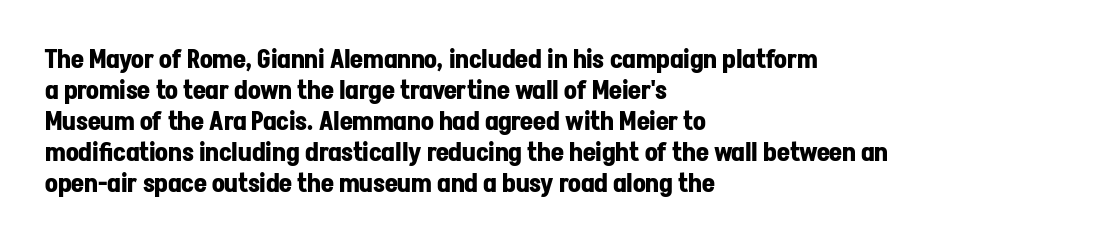
You'd pick this weight for a headline — it's a proper bold. Upright lettering throughout. Nothing unusual about the tracking: characters are spaced as the font intends. Check the space under the baseline: it is left empty.
